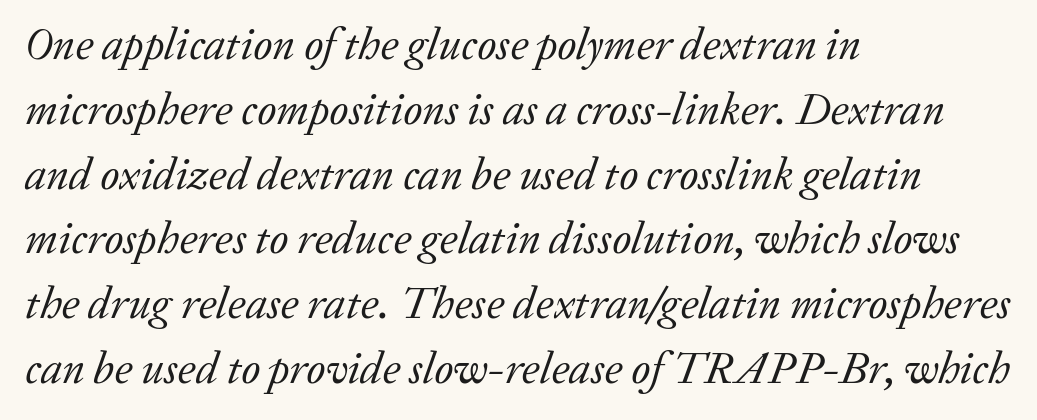
The image shows 45 px regular-weight serif type, italic (leaning right); set left-aligned, normal line spacing (1.44x), normal letter spacing, not underlined; low stroke contrast and a medium x-height.
